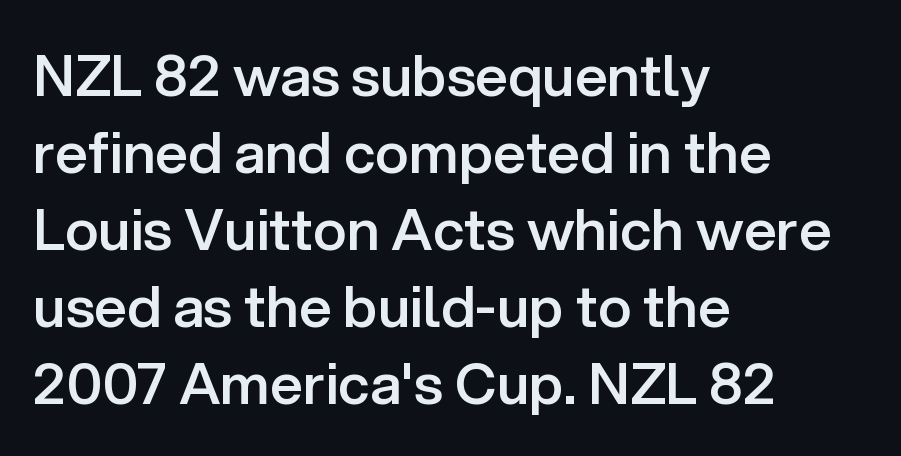
The image shows 57 px semibold sans-serif type, upright; set left-aligned, normal line spacing (1.35x), normal letter spacing, not underlined; low stroke contrast and a medium x-height.
